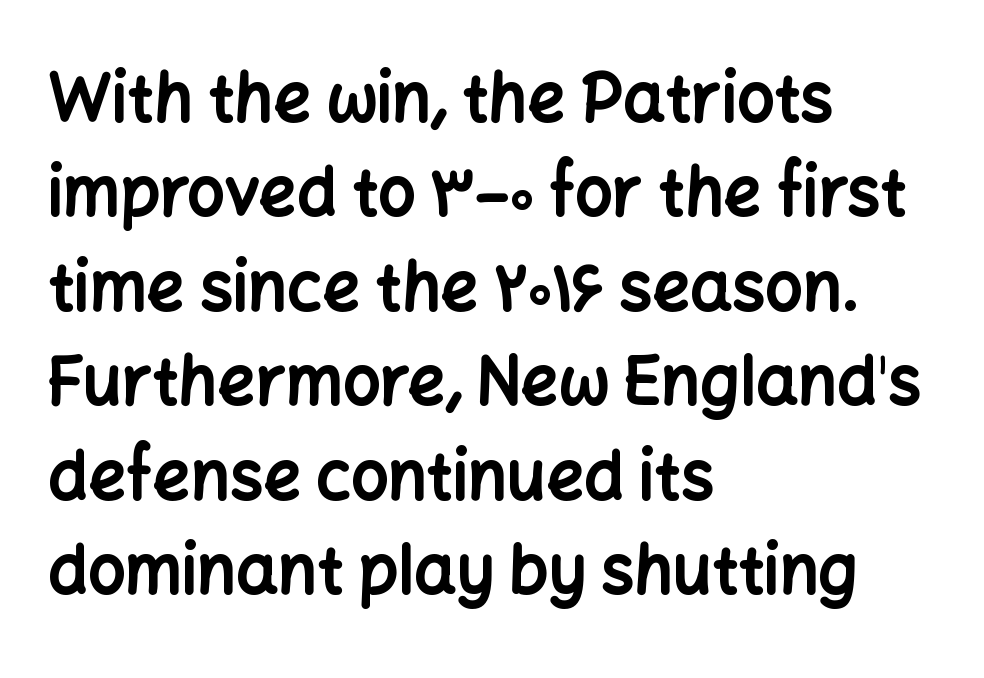
The image shows 66 px bold sans-serif type, upright; set left-aligned, normal line spacing (1.43x), normal letter spacing, not underlined; low stroke contrast and a medium x-height.
